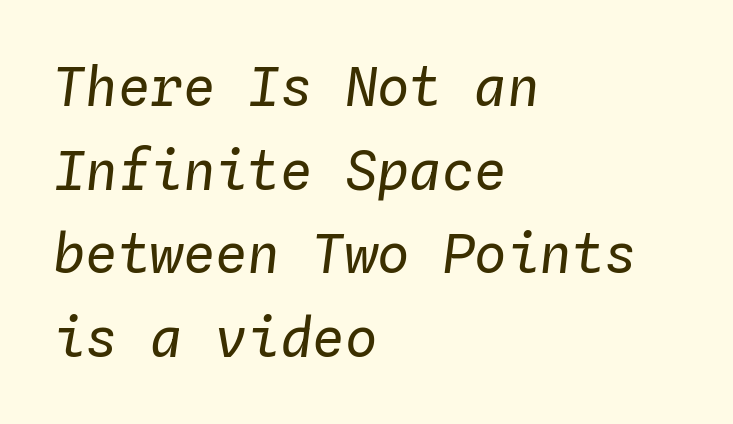
The image shows 54 px regular-weight type, italic (leaning right), monospaced; set left-aligned, normal line spacing (1.55x), normal letter spacing, not underlined; low stroke contrast and a medium x-height.
